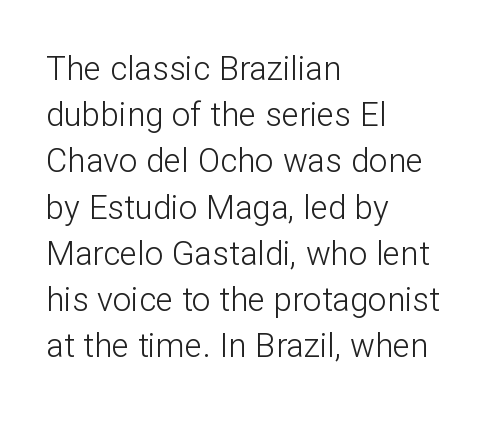
Q: Is the text bold? A: No.
Q: Is the text italic (slanted)? A: No, it is upright.
Q: Is the typeface a serif or a sans-serif typeface? A: Sans-serif.
Q: Is the text underlined? A: No.
Q: How is the paragraph aligned? A: Left-aligned.
Q: Is the spacing between letters normal or unusually wide? A: Normal.
Q: Is the spacing between lines tight, normal or loose? A: Normal.
Q: Width (condensed, normal, or wide)? A: Normal.
Q: Stroke contrast? A: Low.
Q: x-height? A: Medium.
Q: Monospaced? A: No.
